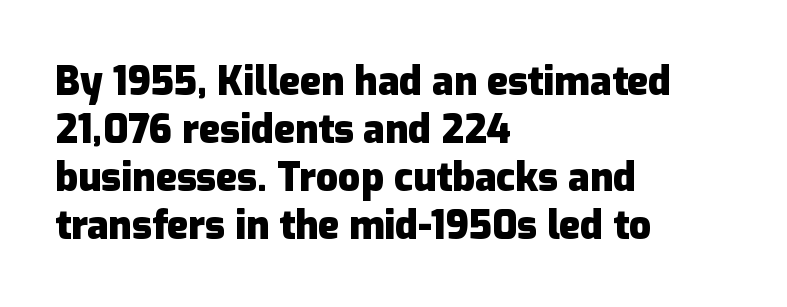
The image shows 39 px heavy sans-serif type, upright; set left-aligned, line spacing 1.23x, normal letter spacing, not underlined; low stroke contrast and a medium x-height.
